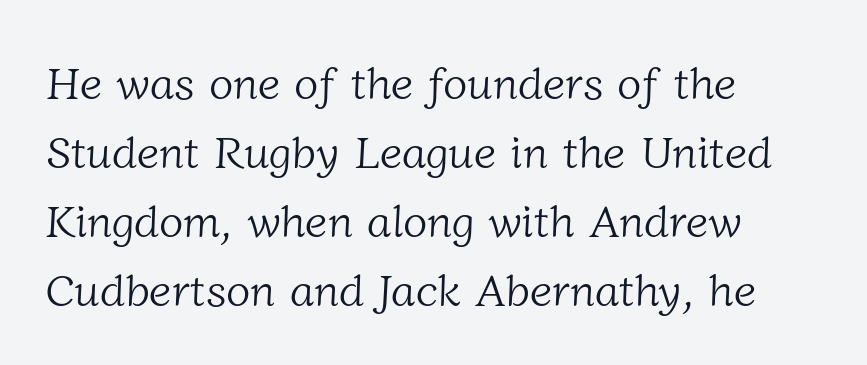
The space directly below the letters is spotless. The letters advance in unequal steps, a hallmark of proportional type. Letter spacing: default. The setting favours the left margin, as ordinary paragraphs usually do. Are there feet on the stems? There are — it's a serif. The weight tops out at a normal text grade.
